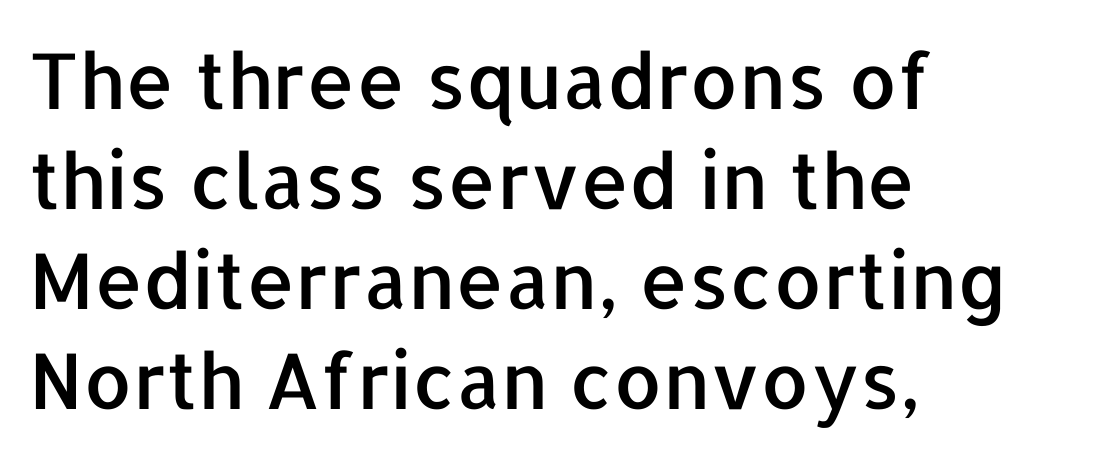
Q: Is the text italic (slanted)? A: No, it is upright.
Q: Is the typeface a serif or a sans-serif typeface? A: Sans-serif.
Q: Is the text underlined? A: No.
Q: How is the paragraph aligned? A: Left-aligned.
Q: Is the spacing between letters normal or unusually wide? A: Normal.
Q: Is the spacing between lines tight, normal or loose? A: Normal.
Q: Width (condensed, normal, or wide)? A: Normal.
Q: Stroke contrast? A: Low.
Q: x-height? A: Medium.
Q: Monospaced? A: No.
